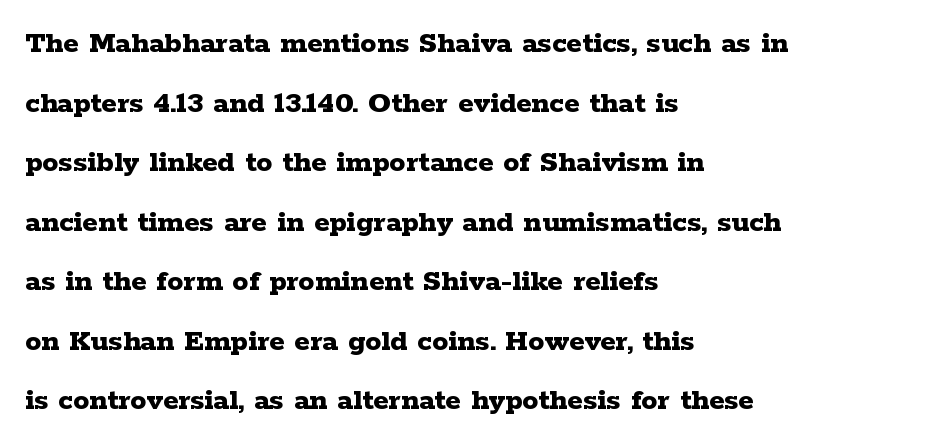
Q: Is the text bold? A: Yes.
Q: Is the text italic (slanted)? A: No, it is upright.
Q: Is the typeface a serif or a sans-serif typeface? A: Serif.
Q: Is the text underlined? A: No.
Q: How is the paragraph aligned? A: Left-aligned.
Q: Is the spacing between letters normal or unusually wide? A: Normal.
Q: Width (condensed, normal, or wide)? A: Wide.
Q: Stroke contrast? A: Low.
Q: x-height? A: Medium.
Q: Monospaced? A: No.
